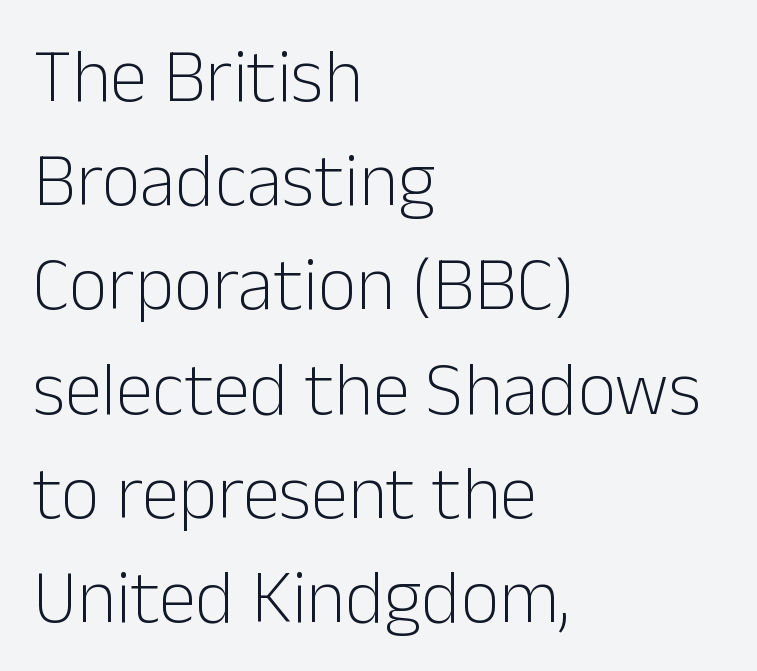
The image shows 75 px light sans-serif type, upright; set left-aligned, normal line spacing (1.39x), normal letter spacing, not underlined; low stroke contrast and a medium x-height.
